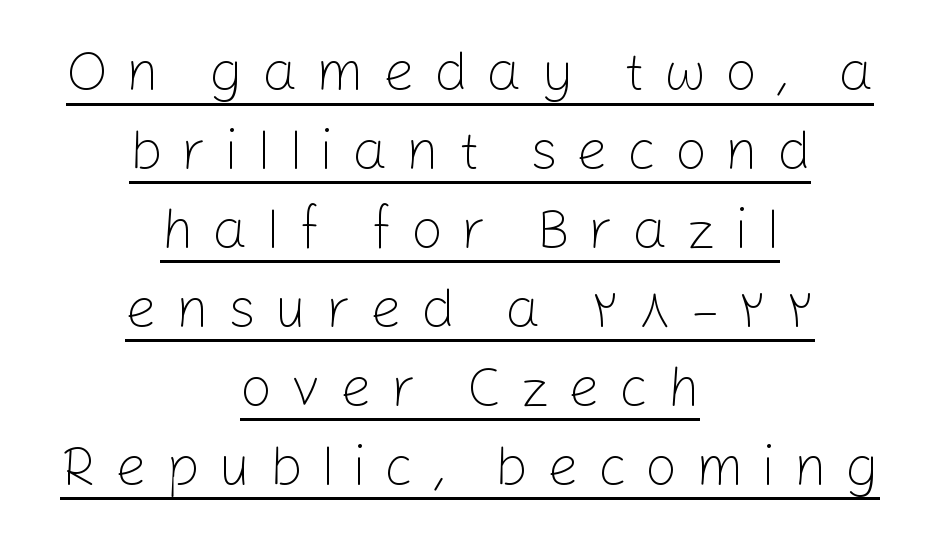
A typesetter would call this proportional, since set widths differ per character. The vertical gap from one line to the next is medium. Unlike a traditional serif, this face leaves its strokes unadorned. Notice how a bar underscores the lettering throughout. What stands out about the letter spacing? Its width — letters are far apart.
